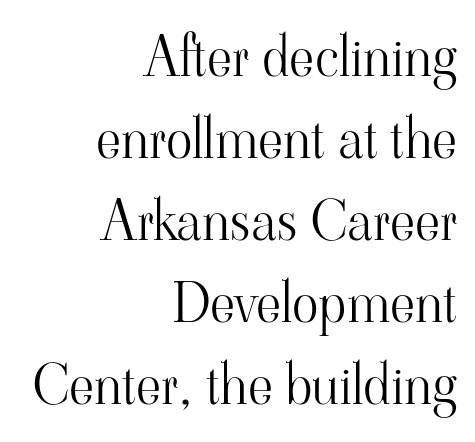
Examine the stroke ends and you'll spot serifs. The glyphs are unaccompanied by any horizontal stroke below them. Rows of type keep a routine distance in the vertical direction. No italicization has been applied; the sample stays upright. Proportional: the letters do not fall into vertical columns.
